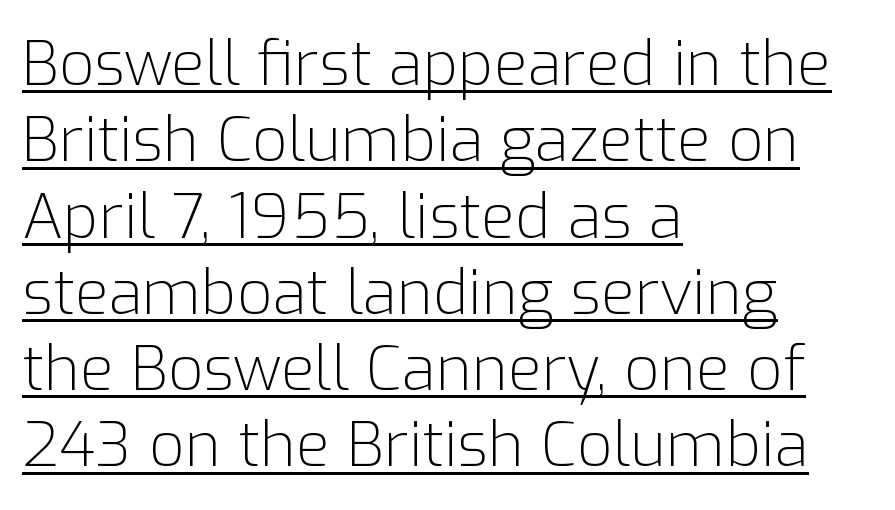
Think standard paragraph weight, or any step lighter than that. The font's upright variant was chosen for this text. Compared with a centered layout, this one pins lines to the left instead. These lines are composed in type without serifs. How are the letters spaced? Ordinarily, with no added tracking.
